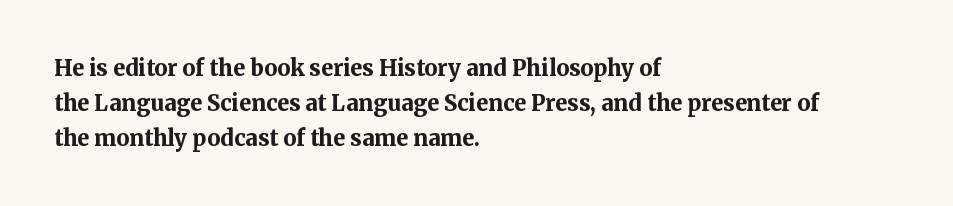
The image shows 22 px bold type, upright; set left-aligned, normal line spacing (1.58x), normal letter spacing, not underlined.
